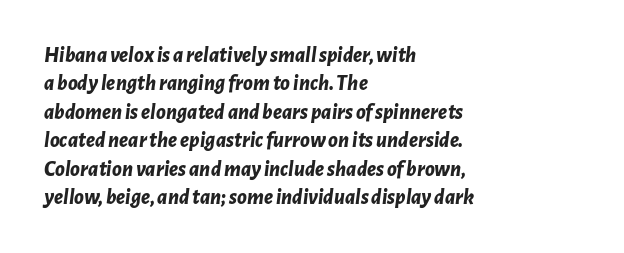
Q: Is the text bold? A: Yes.
Q: Is the text italic (slanted)? A: Yes, it leans right by about 7 degrees.
Q: Is the text underlined? A: No.
Q: How is the paragraph aligned? A: Left-aligned.
Q: Is the spacing between letters normal or unusually wide? A: Normal.
Q: Is the spacing between lines tight, normal or loose? A: Normal.
